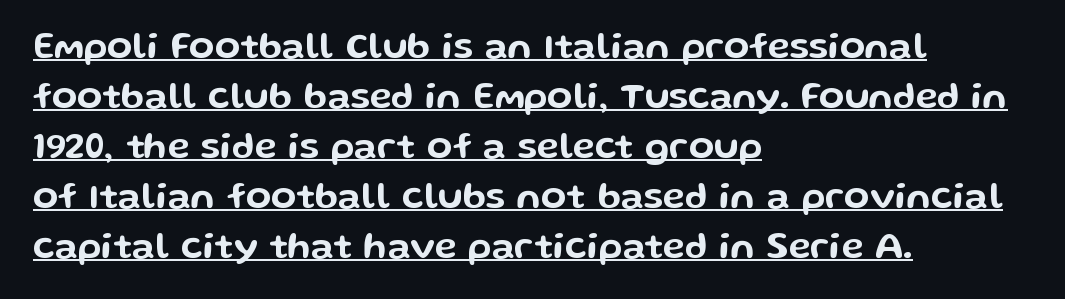
Q: Is the text italic (slanted)? A: No, it is upright.
Q: Is the typeface a serif or a sans-serif typeface? A: Sans-serif.
Q: Is the text underlined? A: Yes.
Q: How is the paragraph aligned? A: Left-aligned.
Q: Is the spacing between letters normal or unusually wide? A: Normal.
Q: Is the spacing between lines tight, normal or loose? A: Normal.
Q: Width (condensed, normal, or wide)? A: Wide.
Q: Stroke contrast? A: Low.
Q: x-height? A: Medium.
Q: Monospaced? A: No.
